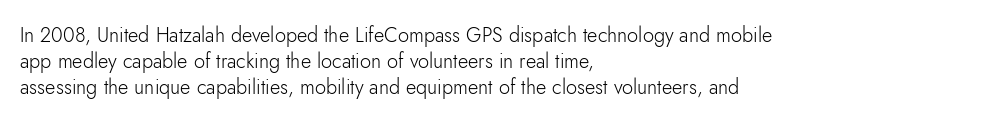
Q: Is the text bold? A: No.
Q: Is the text italic (slanted)? A: No, it is upright.
Q: Is the text underlined? A: No.
Q: How is the paragraph aligned? A: Left-aligned.
Q: Is the spacing between letters normal or unusually wide? A: Normal.
Q: Is the spacing between lines tight, normal or loose? A: Normal.
